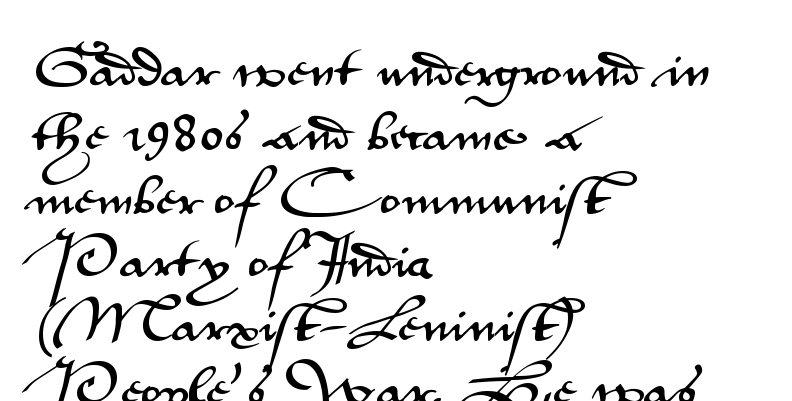
Q: Is the text italic (slanted)? A: Yes.
Q: Is the typeface a serif or a sans-serif typeface? A: Sans-serif.
Q: Is the text underlined? A: No.
Q: How is the paragraph aligned? A: Left-aligned.
Q: Is the spacing between letters normal or unusually wide? A: Normal.
Q: Is the spacing between lines tight, normal or loose? A: Normal.
Q: Width (condensed, normal, or wide)? A: Wide.
Q: Stroke contrast? A: Medium.
Q: x-height? A: Small.
Q: Monospaced? A: No.
